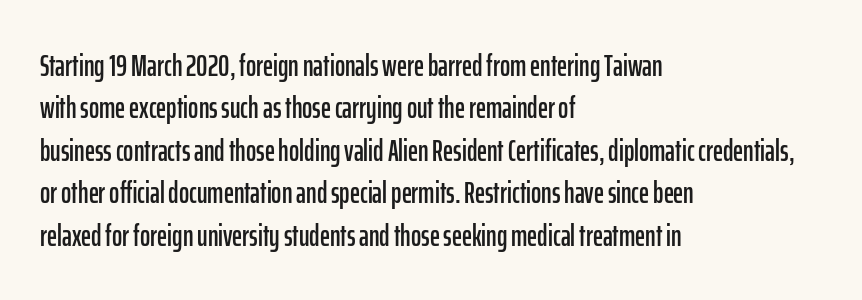
{"serif": "no", "italic": "no", "width": "condensed", "stroke_contrast": "low", "x_height": "medium", "monospaced": "no", "underline": "no", "align": "left", "line_spacing": "normal", "line_spacing_ratio": 1.37, "letter_spacing": "normal", "letter_spacing_em": 0.0, "glyph_px": 31}
